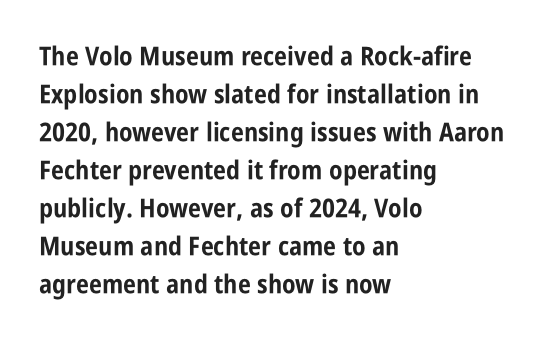
Horizontal alignment here is leftward, the default for most running prose. Nothing unusual about the tracking: characters are spaced as the font intends. Students, observe: this is what conventionally led text looks like. Does the lettering tilt? It doesn't — this is upright.
